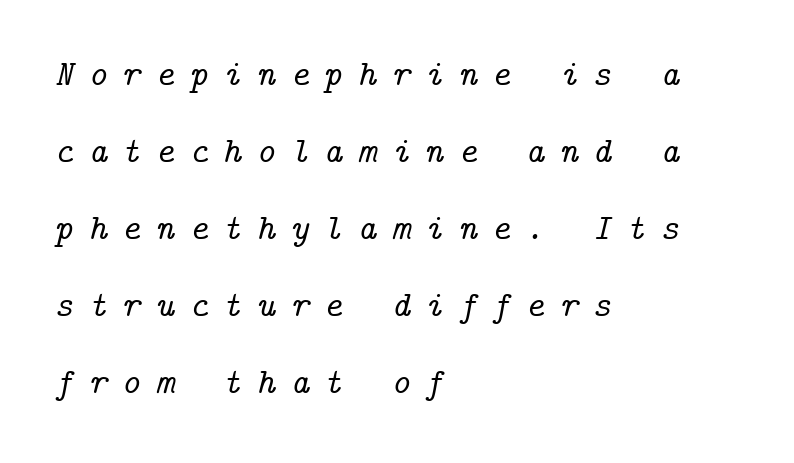
Is this a sans? No — the strokes have serifs. Someone cranked the tracking dial way up on this one. These lines are set flush left with a ragged right edge. Interline gaps are noticeably wide in this sample. If you drew a line through each stem, it would be angled. Check the space under the baseline: it is left empty.
